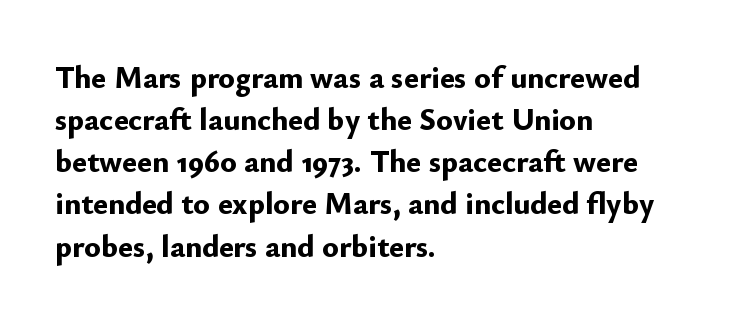
The image shows 31 px bold sans-serif type, upright; set left-aligned, normal line spacing (1.36x), normal letter spacing, not underlined; low stroke contrast and a small x-height.
